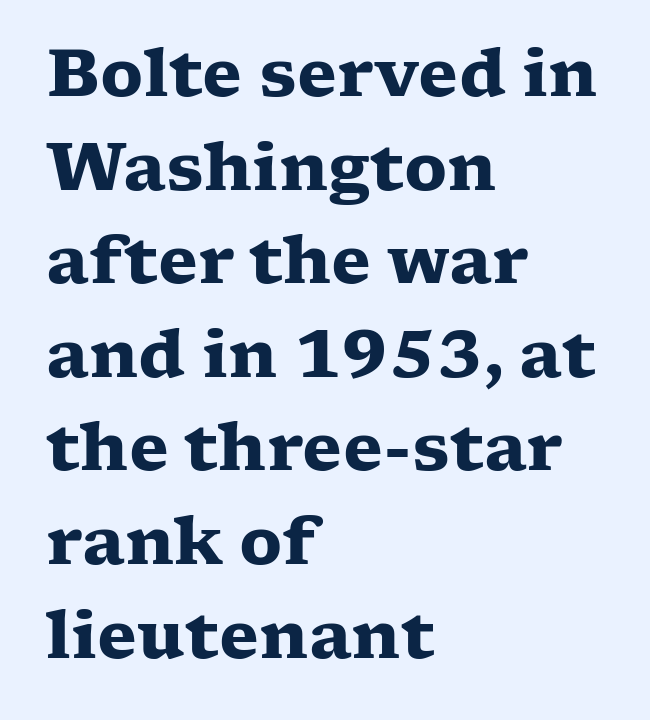
Q: Is the text bold? A: Yes.
Q: Is the text italic (slanted)? A: No, it is upright.
Q: Is the typeface a serif or a sans-serif typeface? A: Serif.
Q: Is the text underlined? A: No.
Q: How is the paragraph aligned? A: Left-aligned.
Q: Is the spacing between letters normal or unusually wide? A: Normal.
Q: Is the spacing between lines tight, normal or loose? A: Normal.
Q: Width (condensed, normal, or wide)? A: Wide.
Q: Stroke contrast? A: Low.
Q: x-height? A: Medium.
Q: Monospaced? A: No.
